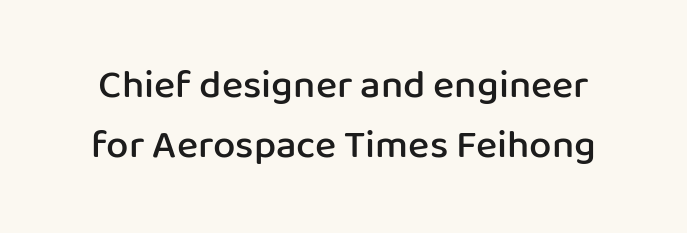
The typeface chosen for these lines omits serifs. Does the weight exceed regular? Yes, but only to semibold. The face used here is proportionally spaced, like ordinary book or web type. Honestly, the row spacing looks completely unremarkable.
